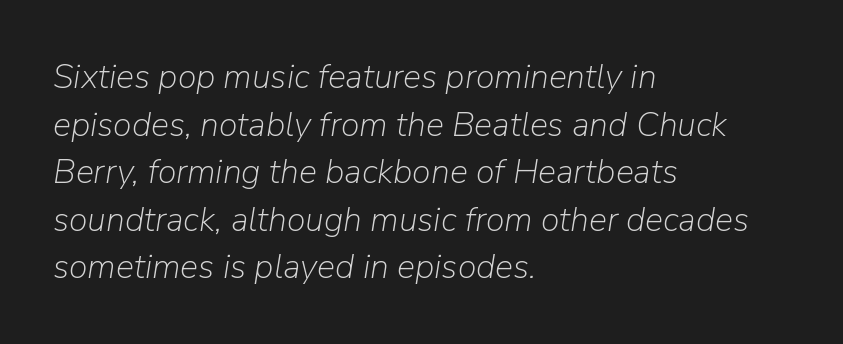
The image shows 34 px light type, italic (leaning right); set left-aligned, normal line spacing (1.4x), normal letter spacing, not underlined; low stroke contrast and a medium x-height.
